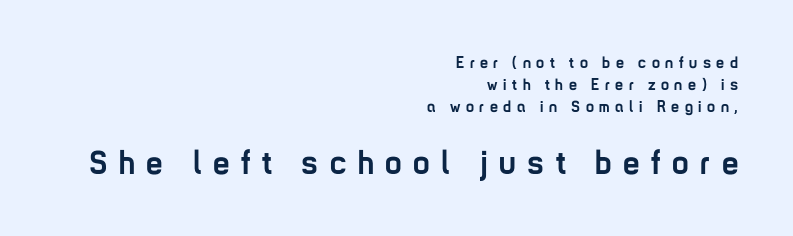
The image shows 33 px semibold, condensed sans-serif type, upright; set right-aligned, normal line spacing (1.36x), unusually wide letter spacing (+0.35 em), not underlined; the second (bottom) block is 2.06x larger; low stroke contrast and a medium x-height.
